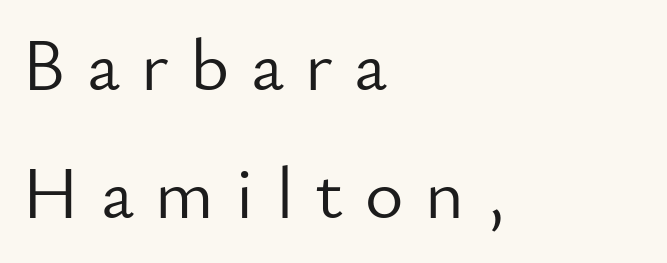
The image shows 74 px light sans-serif type, upright; set left-aligned, line spacing 1.73x, unusually wide letter spacing (+0.29 em), not underlined; low stroke contrast and a small x-height.
